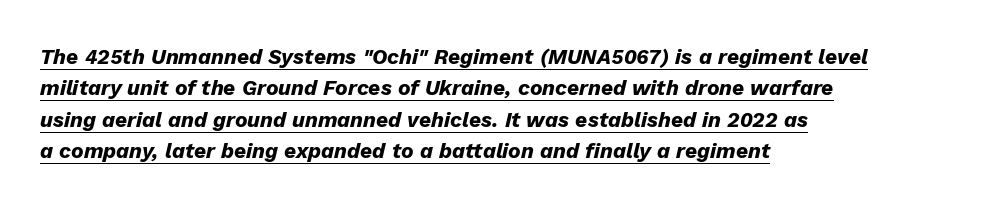
Q: Is the text bold? A: Yes.
Q: Is the text italic (slanted)? A: Yes, it leans right by about 13 degrees.
Q: Is the text underlined? A: Yes.
Q: How is the paragraph aligned? A: Left-aligned.
Q: Is the spacing between letters normal or unusually wide? A: Normal.
Q: Is the spacing between lines tight, normal or loose? A: Normal.
